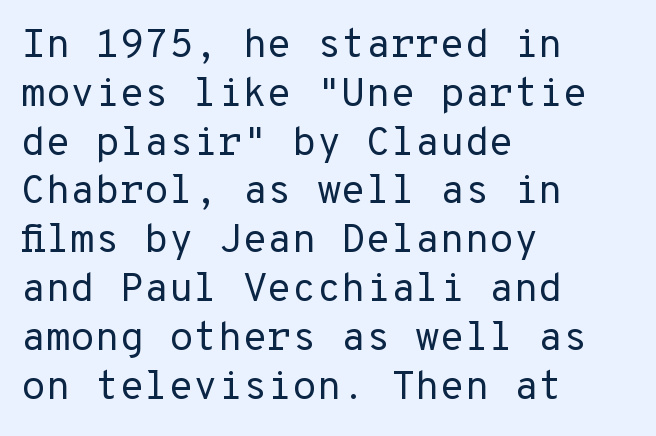
{"serif": "no", "italic": "no", "bold": "no", "weight": "regular", "width": "normal", "stroke_contrast": "low", "x_height": "medium", "underline": "no", "align": "left", "line_spacing_ratio": 1.22, "letter_spacing": "normal", "letter_spacing_em": 0.0, "glyph_px": 40}
